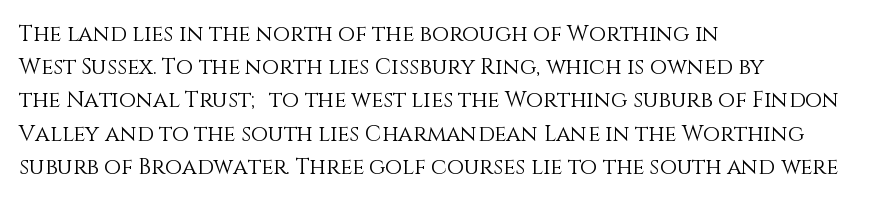
Tall strokes in this sample are plumb rather than angled. Weight: regular or lighter. Tracking value appears to be zero — textbook default spacing. The passage shown stacks its lines at a standard gap. The lines in this sample share a left origin and differ only in where they stop. Anything drawn beneath the words? Only blank space.
